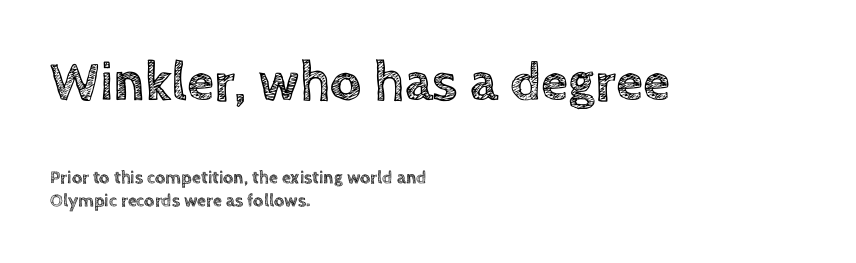
The image shows 55 px text type, upright; set left-aligned, normal line spacing (1.32x), normal letter spacing, not underlined; the first (top) block is 3.06x larger; a large x-height.
